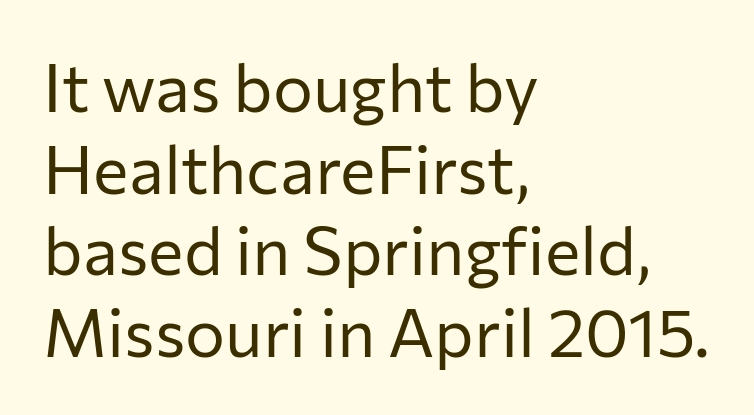
{"serif": "no", "italic": "no", "bold": "no", "weight": "regular", "width": "normal", "stroke_contrast": "low", "x_height": "medium", "monospaced": "no", "underline": "no", "align": "left", "line_spacing_ratio": 1.22, "letter_spacing": "normal", "letter_spacing_em": 0.0, "glyph_px": 67}
